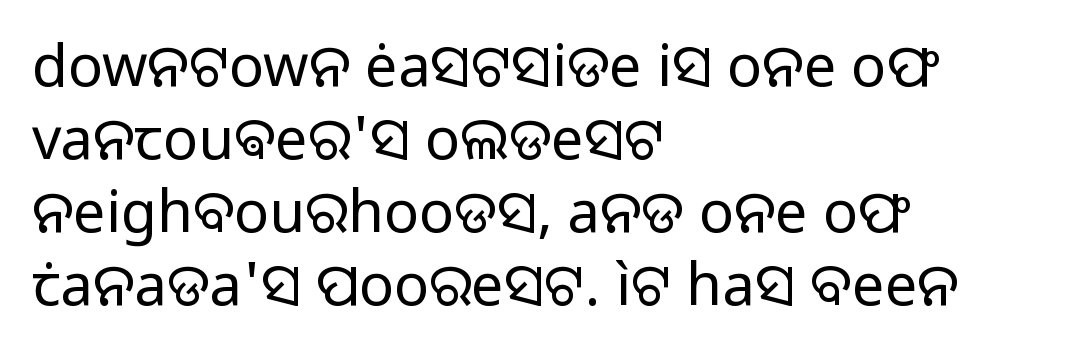
The image shows 58 px regular-weight sans-serif type, upright; set left-aligned, normal line spacing (1.26x), normal letter spacing, not underlined; low stroke contrast and a medium x-height.
